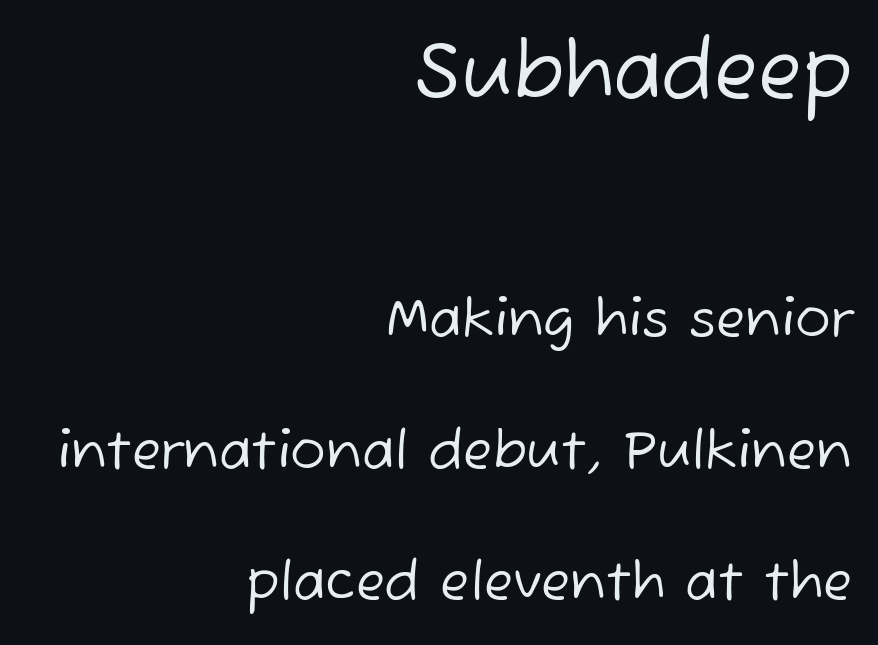
The image shows 80 px regular-weight sans-serif type; set right-aligned, loose line spacing (2.48x), normal letter spacing, not underlined; the first (top) block is 1.51x larger; low stroke contrast and a medium x-height.
